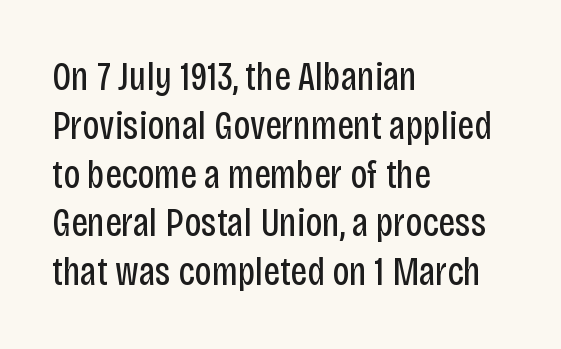
The image shows 40 px regular-weight, condensed sans-serif type, upright; set left-aligned, line spacing 1.22x, normal letter spacing, not underlined; low stroke contrast and a large x-height.
